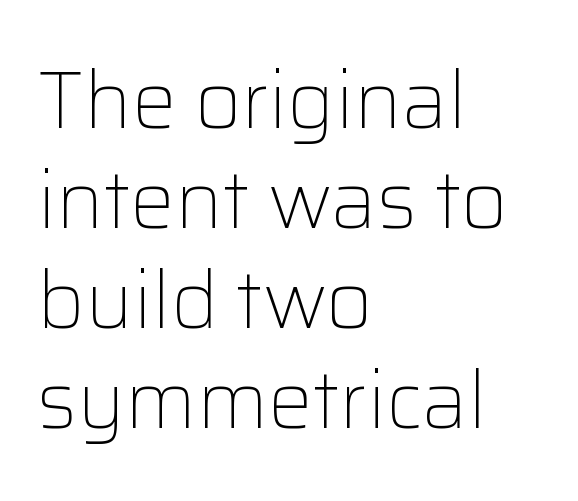
{"serif": "no", "italic": "no", "bold": "no", "weight": "light", "width": "normal", "stroke_contrast": "low", "x_height": "medium", "monospaced": "no", "underline": "no", "align": "left", "line_spacing": "normal", "line_spacing_ratio": 1.25, "letter_spacing": "normal", "letter_spacing_em": 0.0, "glyph_px": 80}
